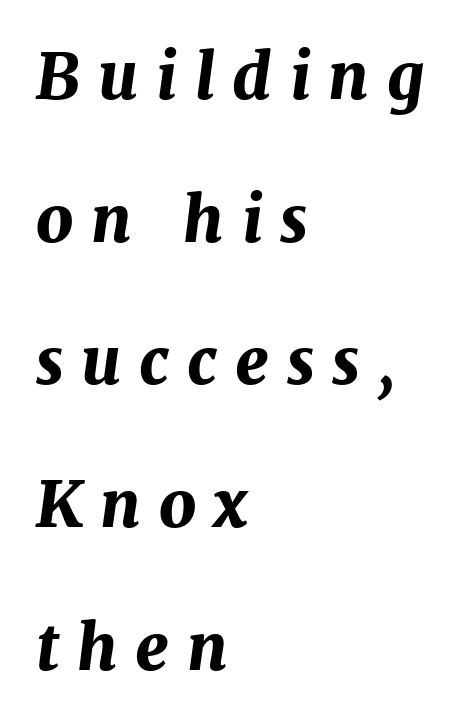
The image shows 64 px bold type, italic (leaning right); set left-aligned, loose line spacing (2.23x), unusually wide letter spacing (+0.28 em), not underlined; medium stroke contrast and a medium x-height.
